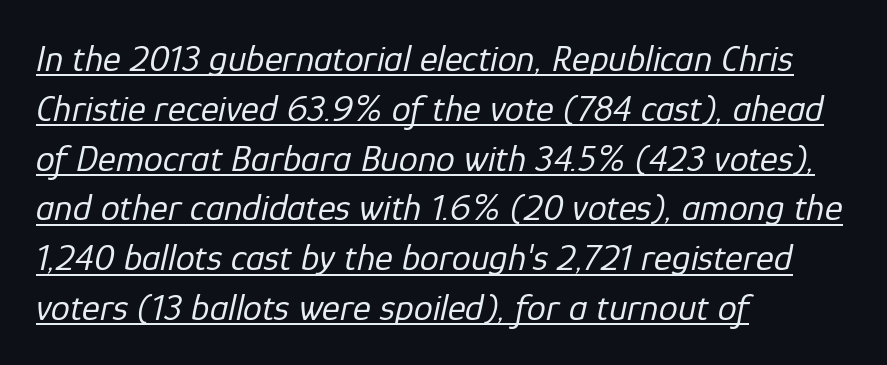
Q: Is the text bold? A: No.
Q: Is the text italic (slanted)? A: Yes, it leans right by about 12 degrees.
Q: Is the text underlined? A: Yes.
Q: How is the paragraph aligned? A: Left-aligned.
Q: Is the spacing between letters normal or unusually wide? A: Normal.
Q: Is the spacing between lines tight, normal or loose? A: Normal.
Q: Width (condensed, normal, or wide)? A: Normal.
Q: Stroke contrast? A: Low.
Q: x-height? A: Medium.
Q: Monospaced? A: No.
